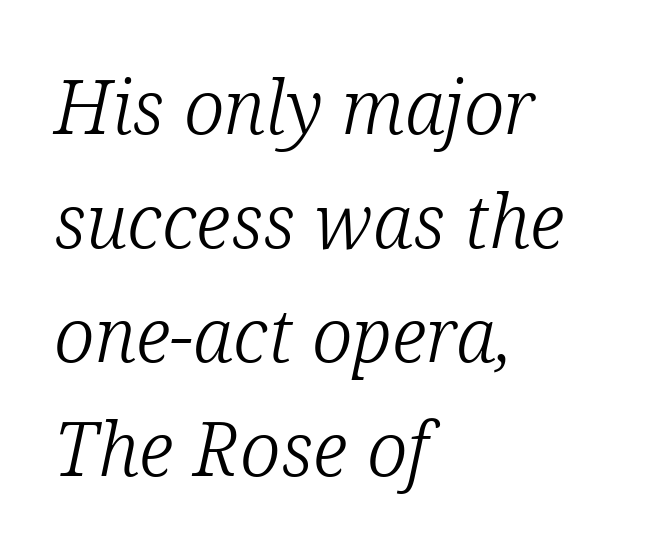
Each letter keeps its own natural width here, so spacing adapts to shape. The passage shown is not bold in any degree. Slant detected: the letters are inclined. What kind of face is this? One with serifs. Typeset ragged right — the left edge is the straight one.
